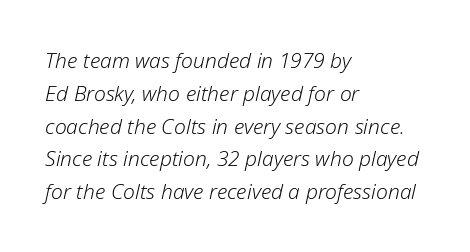
Q: Is the text bold? A: No.
Q: Is the text italic (slanted)? A: Yes, it leans right by about 12 degrees.
Q: Is the text underlined? A: No.
Q: How is the paragraph aligned? A: Left-aligned.
Q: Is the spacing between letters normal or unusually wide? A: Normal.
Q: Is the spacing between lines tight, normal or loose? A: Normal.
